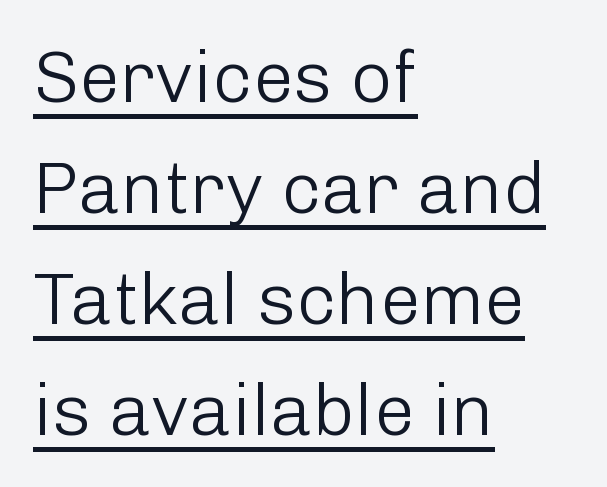
The image shows 73 px light sans-serif type, upright; set left-aligned, normal line spacing (1.52x), normal letter spacing, underlined; low stroke contrast and a medium x-height.
